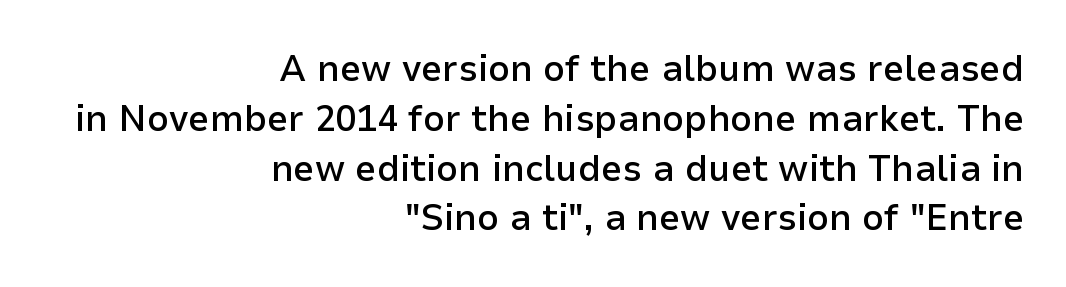
The image shows 38 px semibold sans-serif type, upright; set right-aligned, normal line spacing (1.31x), normal letter spacing, not underlined; low stroke contrast and a medium x-height.
